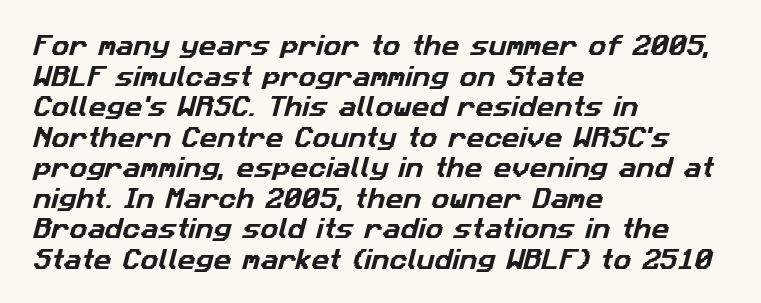
Q: Is the text underlined? A: No.
Q: How is the paragraph aligned? A: Left-aligned.
Q: Is the spacing between letters normal or unusually wide? A: Normal.
Q: Is the spacing between lines tight, normal or loose? A: Normal.
